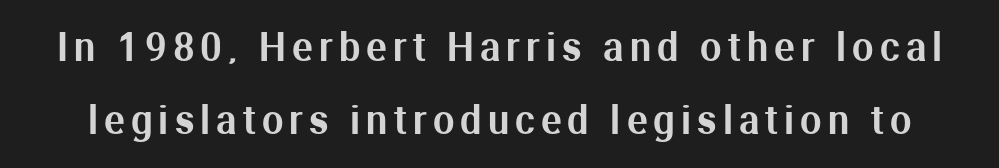
Q: Is the text italic (slanted)? A: No, it is upright.
Q: Is the typeface a serif or a sans-serif typeface? A: Sans-serif.
Q: Is the text underlined? A: No.
Q: Is the spacing between lines tight, normal or loose? A: Loose.
Q: Width (condensed, normal, or wide)? A: Normal.
Q: Stroke contrast? A: Medium.
Q: x-height? A: Medium.
Q: Monospaced? A: No.
